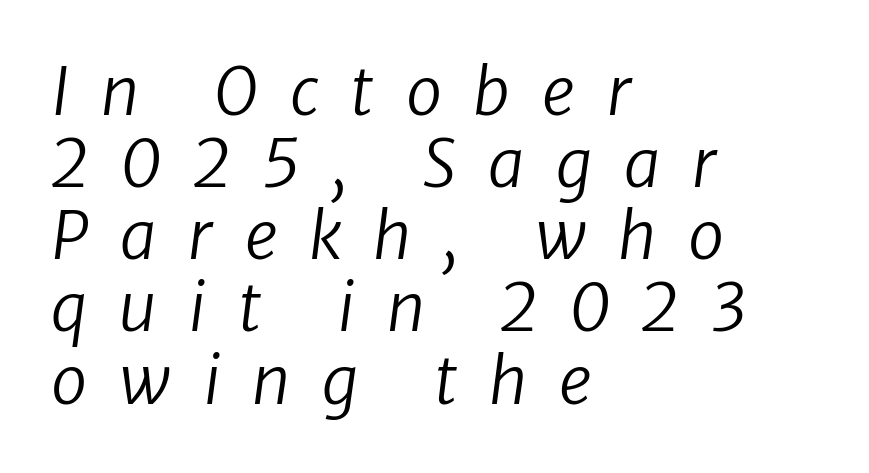
Is the type heavy? It reads as light-to-regular instead. The passage shown is typed in a proportional face where columns would drift. Decoration check: the copy has no underline. Tall strokes in this sample are angled rather than plumb. Quick note: interline space is minimal. The rendering anchors every line to the left-hand side.
